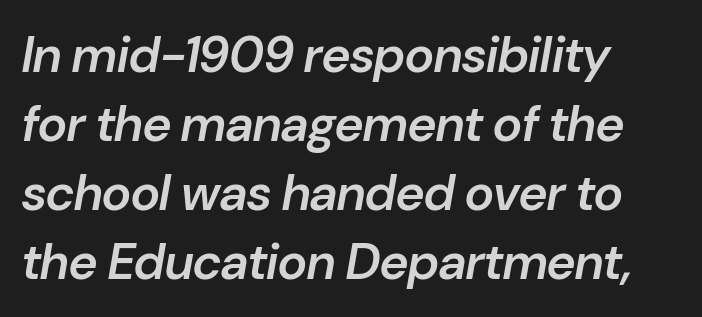
Q: Is the text bold? A: Semi-bold.
Q: Is the text italic (slanted)? A: Yes, it leans right by about 10 degrees.
Q: Is the text underlined? A: No.
Q: How is the paragraph aligned? A: Left-aligned.
Q: Is the spacing between letters normal or unusually wide? A: Normal.
Q: Is the spacing between lines tight, normal or loose? A: Normal.
Q: Width (condensed, normal, or wide)? A: Normal.
Q: Stroke contrast? A: Low.
Q: x-height? A: Medium.
Q: Monospaced? A: No.
